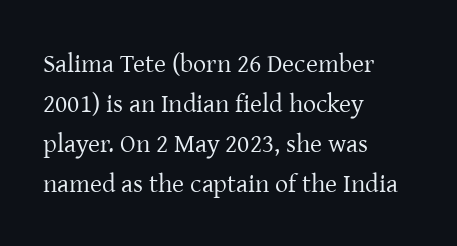
Q: Is the text bold? A: No.
Q: Is the text italic (slanted)? A: No, it is upright.
Q: Is the text underlined? A: No.
Q: How is the paragraph aligned? A: Left-aligned.
Q: Is the spacing between letters normal or unusually wide? A: Normal.
Q: Is the spacing between lines tight, normal or loose? A: Normal.
